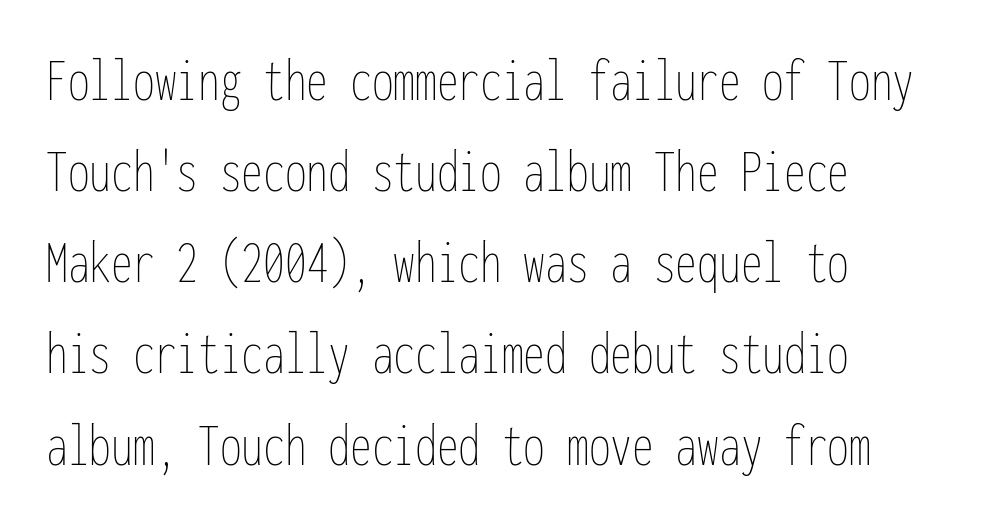
The image shows 62 px thin, condensed type, upright, monospaced; set left-aligned, normal line spacing (1.47x), normal letter spacing, not underlined; low stroke contrast and a medium x-height.
